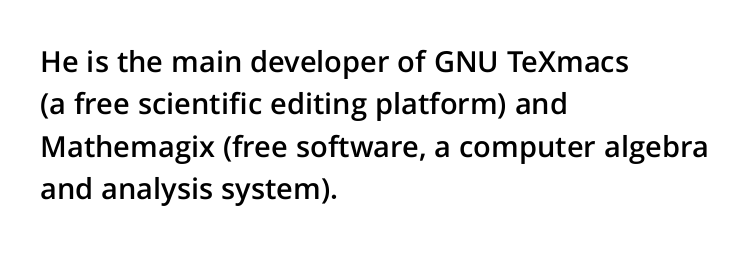
The image shows 29 px semibold sans-serif type, upright; set left-aligned, normal line spacing (1.46x), normal letter spacing, not underlined; low stroke contrast and a medium x-height.
